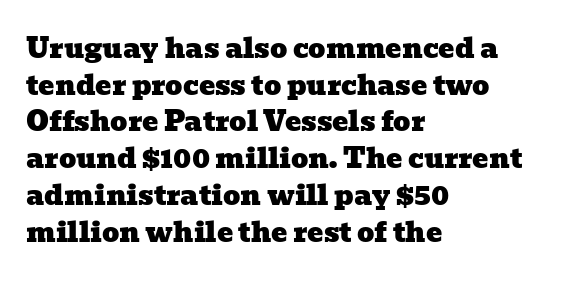
{"underline": "no", "align": "left", "line_spacing": "normal", "line_spacing_ratio": 1.36, "letter_spacing": "normal", "letter_spacing_em": 0.0, "glyph_px": 27}
